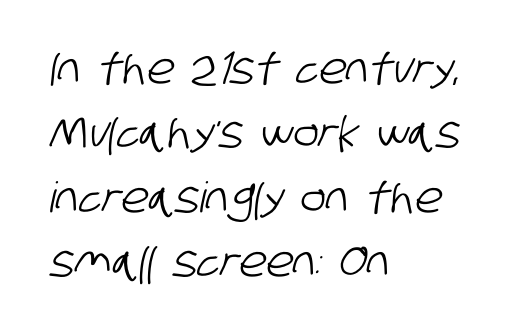
The image shows 42 px condensed sans-serif type; set left-aligned, normal line spacing (1.53x), normal letter spacing, not underlined; low stroke contrast and a large x-height.
